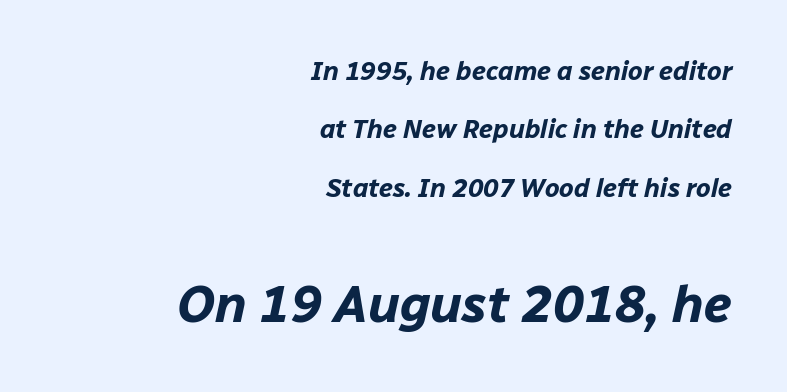
Plain, unruled lines of type. In CSS terms this would be text-align: right. Students, note that the glyphs here touch the page at normal intervals. Note: smaller setting up top, larger setting below.
